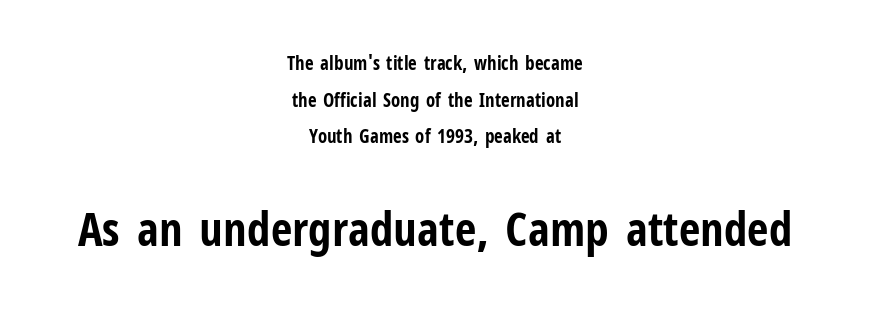
{"serif": "no", "italic": "no", "bold": "yes", "weight": "bold", "width": "condensed", "stroke_contrast": "low", "x_height": "medium", "monospaced": "no", "underline": "no", "align": "center", "line_spacing": "loose", "line_spacing_ratio": 1.93, "letter_spacing": "normal", "letter_spacing_em": 0.0, "larger_block": "second", "size_ratio": 2.47, "glyph_px": 47}
